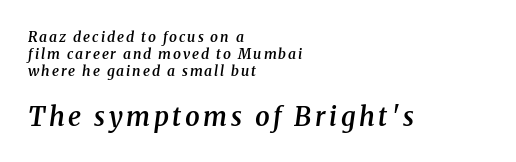
Q: Is the text bold? A: Semi-bold.
Q: Is the text italic (slanted)? A: Yes, it leans right by about 8 degrees.
Q: Is the text underlined? A: No.
Q: How is the paragraph aligned? A: Left-aligned.
Q: Which block of text is set in a larger size, the first (top) or the second (bottom)? A: The second (bottom) one.
